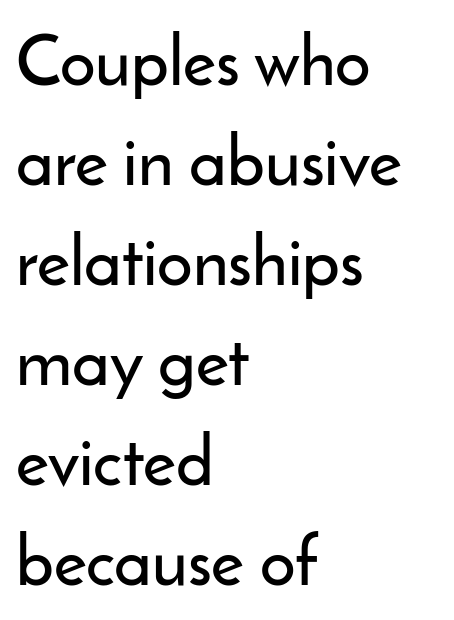
The image shows 70 px sans-serif type, upright; set left-aligned, normal line spacing (1.43x), normal letter spacing, not underlined; low stroke contrast and a small x-height.
